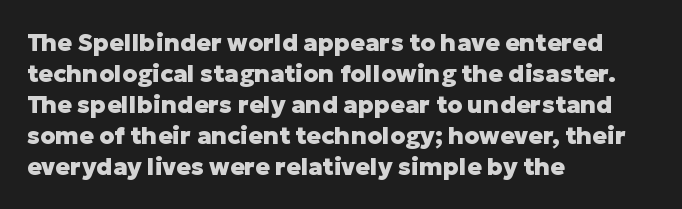
If you measured baseline to baseline, you'd find a middling distance. The specimen reads as upright at a glance. Glyph-to-glyph distance matches everyday printed text. Heavy, bold letterforms. Each row of text sits above clean, open space.
